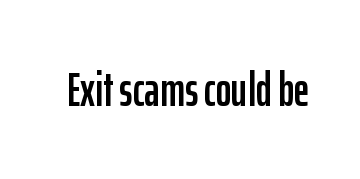
The tracking reads as untouched default to a designer's eye. Decoration check: the copy has no underline. The specimen reads as upright at a glance. The designer went with a sans here, leaving each stem footless. The passage shown is typed in a proportional face where columns would drift.
